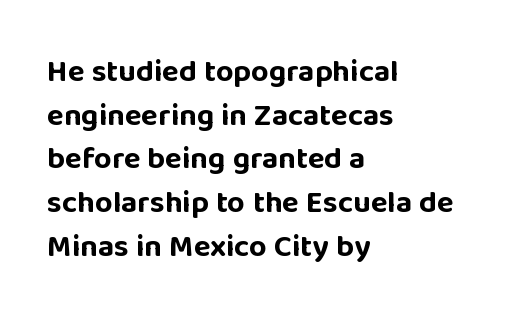
Think of a printed novel: that variable character pitch is what you see here. You'd pick this weight for a headline — it's a proper bold. Glyph-to-glyph distance matches everyday printed text. No word sits above an underline. No feet cap the strokes, marking this as sans-serif type. Short and long lines alike share a common starting point at left.
